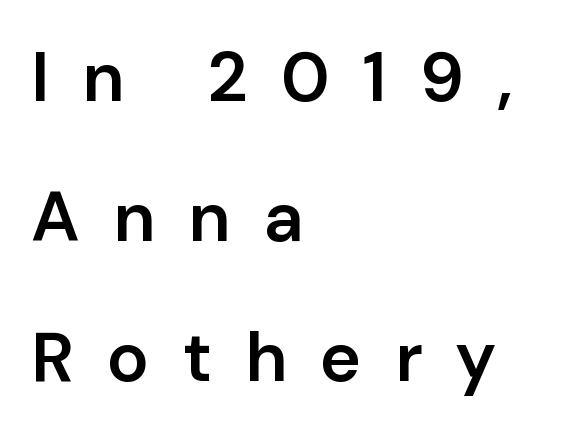
The image shows 70 px semibold sans-serif type, upright; set left-aligned, loose line spacing (2.0x), unusually wide letter spacing (+0.47 em), not underlined; low stroke contrast and a medium x-height.
